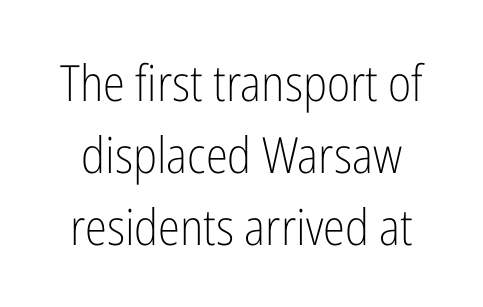
The space beneath each line is pristine and unruled. Rows of type keep a routine distance in the vertical direction. Does the type have serifs? No, each stem ends abruptly. Heft: none added — not bold. You can tell it's not italic because the verticals are truly vertical.
